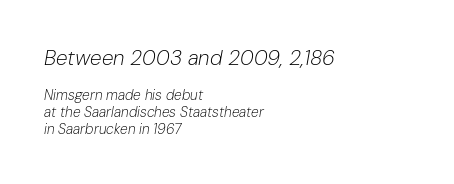
{"italic": "yes", "lean": "right", "slant_degrees": 10, "bold": "no", "underline": "no", "align": "left", "line_spacing_ratio": 1.21, "letter_spacing": "normal", "letter_spacing_em": 0.0, "larger_block": "first", "size_ratio": 1.5, "glyph_px": 21}
